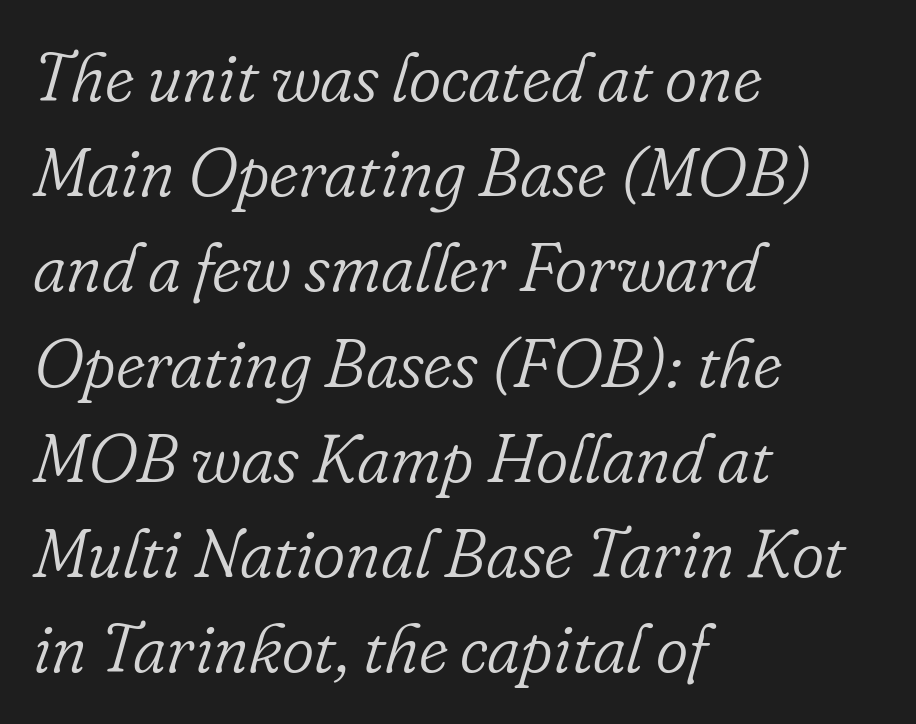
A typesetter would label this face a serif. Summary of weight: not heavy and not bold. Compared with ordinary roman type, these characters are visibly tilted. Spacing verdict: proportional, widths tailored to each character. Inter-character spacing is left at the font's built-in metrics.
